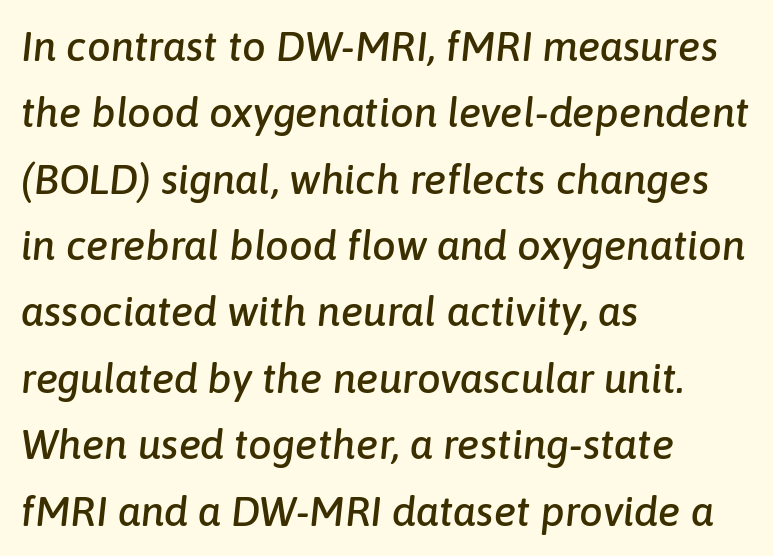
Q: Is the text italic (slanted)? A: Yes, it leans right by about 6 degrees.
Q: Is the text underlined? A: No.
Q: How is the paragraph aligned? A: Left-aligned.
Q: Is the spacing between letters normal or unusually wide? A: Normal.
Q: Is the spacing between lines tight, normal or loose? A: Normal.
Q: Width (condensed, normal, or wide)? A: Normal.
Q: Stroke contrast? A: Low.
Q: x-height? A: Medium.
Q: Monospaced? A: No.
